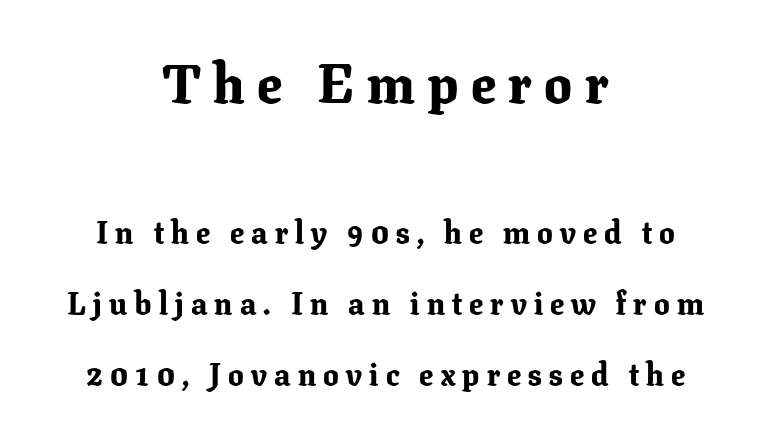
Teacher's note: observe the equal gaps on both sides — that is centered alignment. The typeface chosen for these lines features serifs. A roman cut, with each character standing at attention. Proportional: the letters do not fall into vertical columns.
